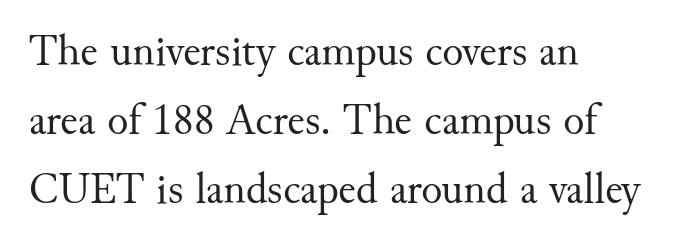
Q: Is the text bold? A: No.
Q: Is the text italic (slanted)? A: No, it is upright.
Q: Is the typeface a serif or a sans-serif typeface? A: Serif.
Q: Is the text underlined? A: No.
Q: How is the paragraph aligned? A: Left-aligned.
Q: Is the spacing between letters normal or unusually wide? A: Normal.
Q: Is the spacing between lines tight, normal or loose? A: Normal.
Q: Width (condensed, normal, or wide)? A: Normal.
Q: Stroke contrast? A: Medium.
Q: x-height? A: Small.
Q: Monospaced? A: No.
